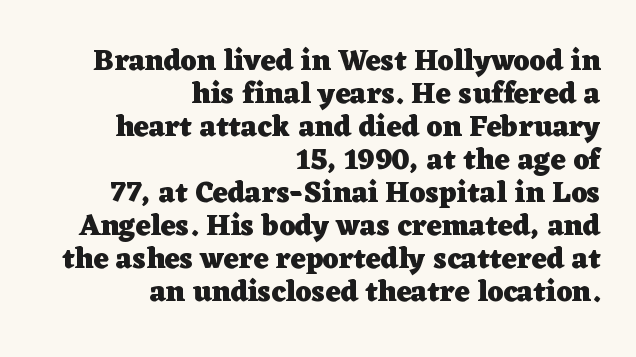
Visually the block forms a straight wall on the right and a jagged coastline on the left. Default kerning and tracking; the words read as compact shapes. Heavy-handed strokes throughout: this text is bold. Think of a printed novel: that variable character pitch is what you see here.
